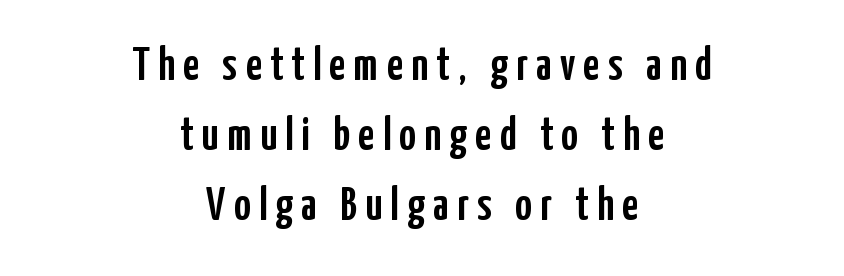
Q: Is the text italic (slanted)? A: No, it is upright.
Q: Is the typeface a serif or a sans-serif typeface? A: Sans-serif.
Q: Is the text underlined? A: No.
Q: How is the paragraph aligned? A: Centered.
Q: Is the spacing between lines tight, normal or loose? A: Normal.
Q: Width (condensed, normal, or wide)? A: Condensed.
Q: Stroke contrast? A: Low.
Q: x-height? A: Medium.
Q: Monospaced? A: No.
